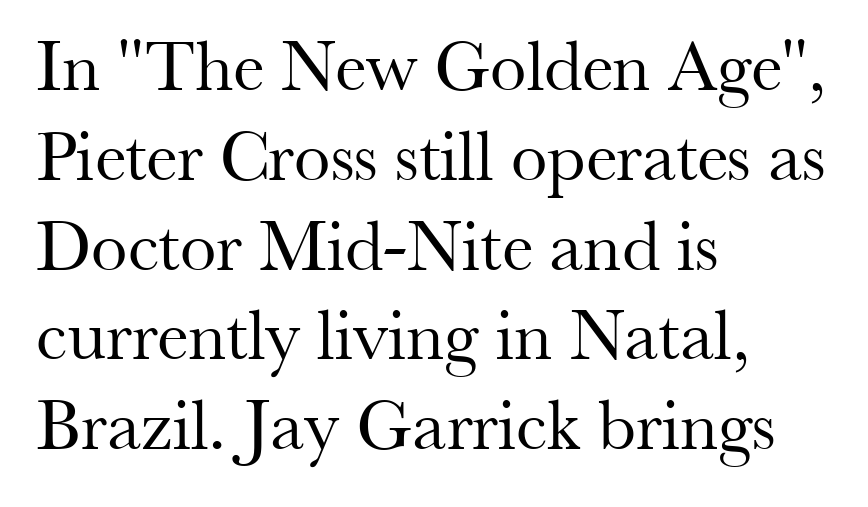
Q: Is the text bold? A: No.
Q: Is the text italic (slanted)? A: No, it is upright.
Q: Is the typeface a serif or a sans-serif typeface? A: Serif.
Q: Is the text underlined? A: No.
Q: How is the paragraph aligned? A: Left-aligned.
Q: Is the spacing between letters normal or unusually wide? A: Normal.
Q: Width (condensed, normal, or wide)? A: Normal.
Q: Stroke contrast? A: Medium.
Q: x-height? A: Small.
Q: Monospaced? A: No.
